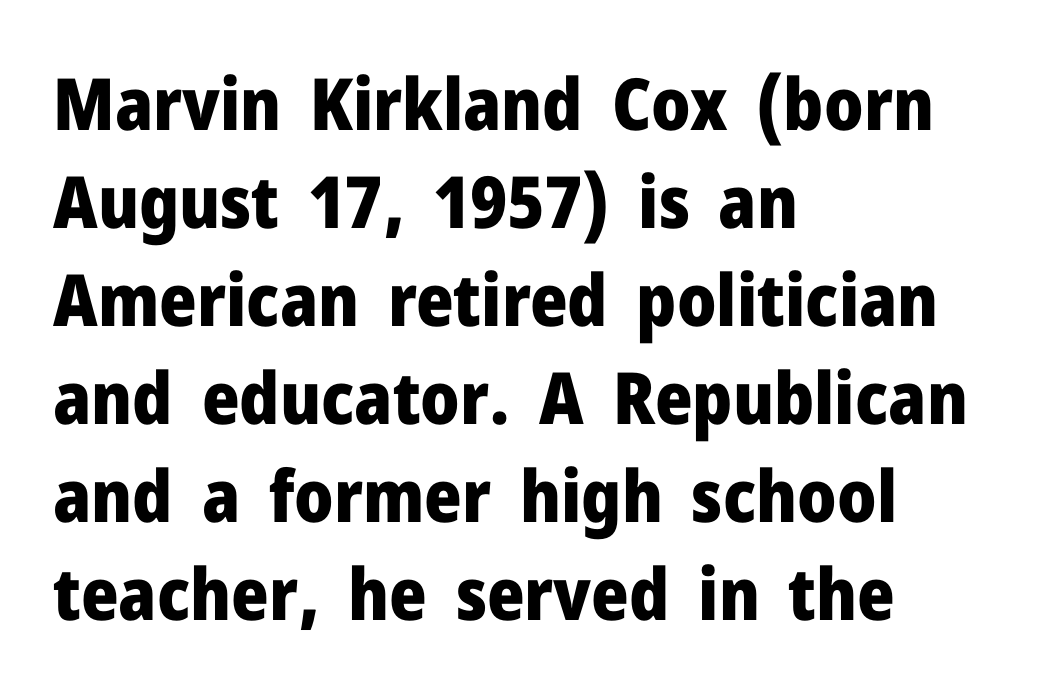
When letters stand straight like this, we call the style roman or upright. Varying glyph widths throughout — classic text-font behaviour. Strong, thick strokes mark this as bold type. Compared with a centered layout, this one pins lines to the left instead. The line texture is even and compact thanks to regular tracking.
